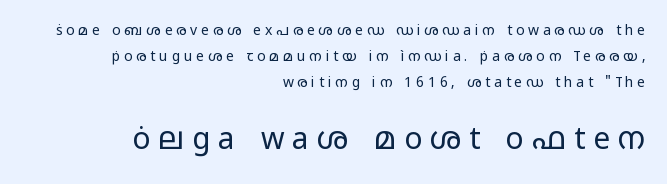
The image shows 30 px regular-weight, wide sans-serif type, upright; set right-aligned, line spacing 1.84x, unusually wide letter spacing (+0.27 em), not underlined; the second (bottom) block is 2.14x larger; low stroke contrast and a medium x-height.
